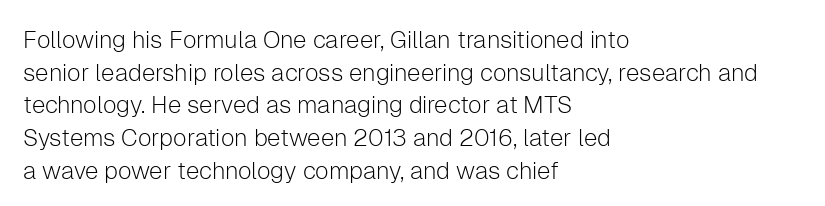
The image shows 24 px text type, upright; set left-aligned, normal line spacing (1.36x), normal letter spacing, not underlined.
